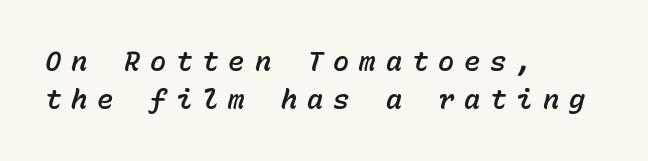
The image shows 27 px text type, italic (leaning right); set left-aligned, normal line spacing (1.4x), unusually wide letter spacing (+0.37 em), not underlined.
